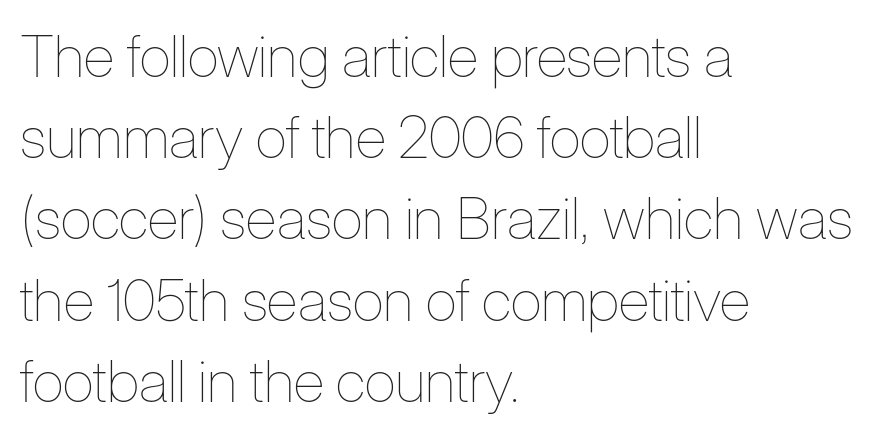
The image shows 58 px thin, condensed type, upright; set left-aligned, normal line spacing (1.4x), normal letter spacing, not underlined; low stroke contrast and a medium x-height.
